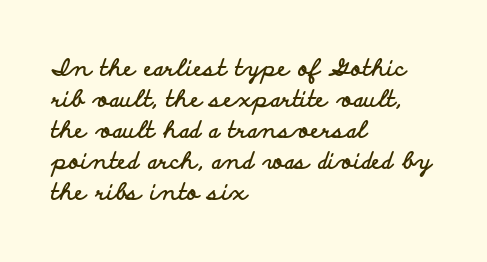
Caption: bold face, heavy strokes. Compared with typical body copy, the letter spacing here is the same. Line starts are locked; line ends wander.
